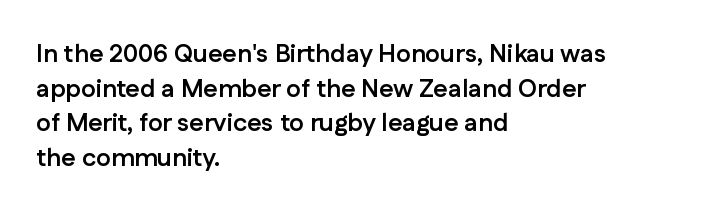
Q: Is the text bold? A: Yes.
Q: Is the text italic (slanted)? A: No, it is upright.
Q: Is the text underlined? A: No.
Q: How is the paragraph aligned? A: Left-aligned.
Q: Is the spacing between letters normal or unusually wide? A: Normal.
Q: Is the spacing between lines tight, normal or loose? A: Normal.
